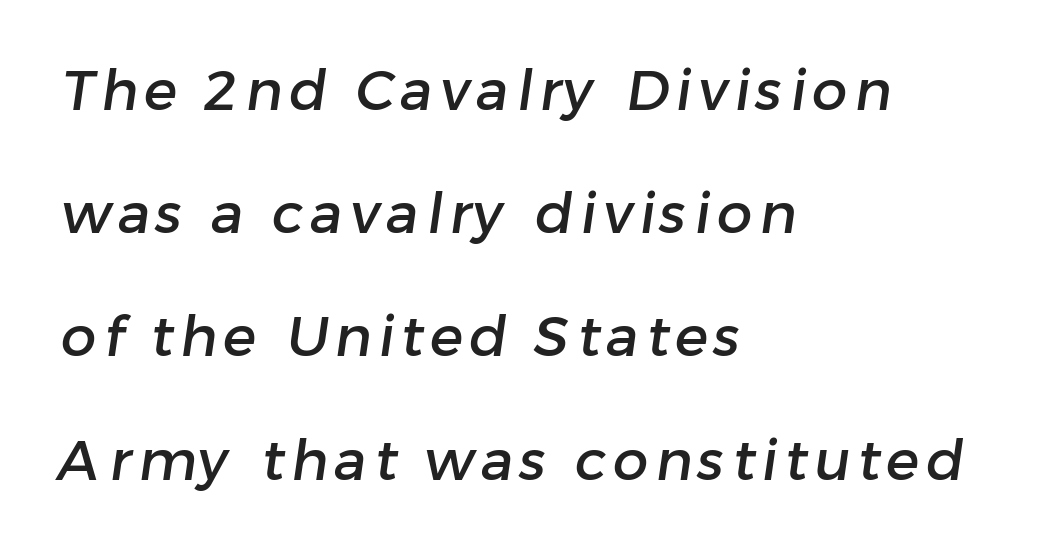
{"serif": "no", "width": "normal", "stroke_contrast": "low", "x_height": "medium", "monospaced": "no", "underline": "no", "align": "left", "line_spacing": "loose", "line_spacing_ratio": 2.2, "glyph_px": 56}
